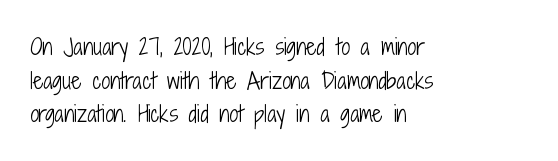
Q: Is the text bold? A: No.
Q: Is the text italic (slanted)? A: No, it is upright.
Q: Is the text underlined? A: No.
Q: How is the paragraph aligned? A: Left-aligned.
Q: Is the spacing between letters normal or unusually wide? A: Normal.
Q: Is the spacing between lines tight, normal or loose? A: Normal.
